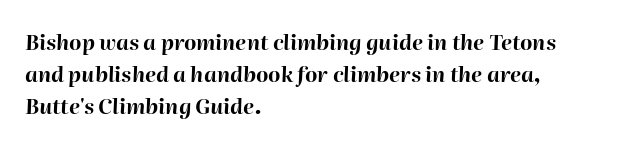
Q: Is the text bold? A: Yes.
Q: Is the text italic (slanted)? A: Yes, it leans right by about 2 degrees.
Q: Is the text underlined? A: No.
Q: How is the paragraph aligned? A: Left-aligned.
Q: Is the spacing between letters normal or unusually wide? A: Normal.
Q: Is the spacing between lines tight, normal or loose? A: Normal.
